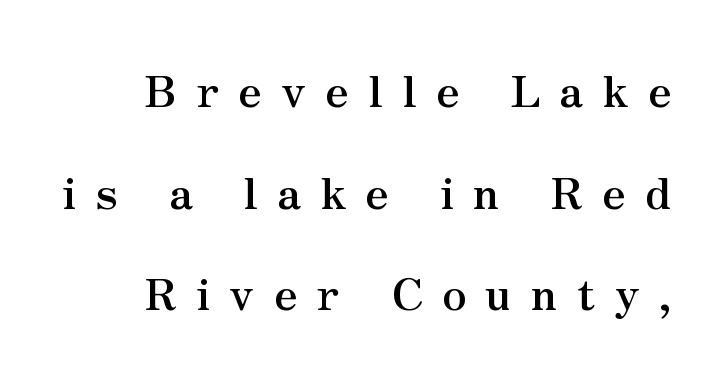
Q: Is the text bold? A: Yes.
Q: Is the text italic (slanted)? A: No, it is upright.
Q: Is the typeface a serif or a sans-serif typeface? A: Serif.
Q: Is the text underlined? A: No.
Q: Is the spacing between letters normal or unusually wide? A: Unusually wide.
Q: Is the spacing between lines tight, normal or loose? A: Loose.
Q: Width (condensed, normal, or wide)? A: Normal.
Q: Stroke contrast? A: Medium.
Q: x-height? A: Small.
Q: Monospaced? A: No.
